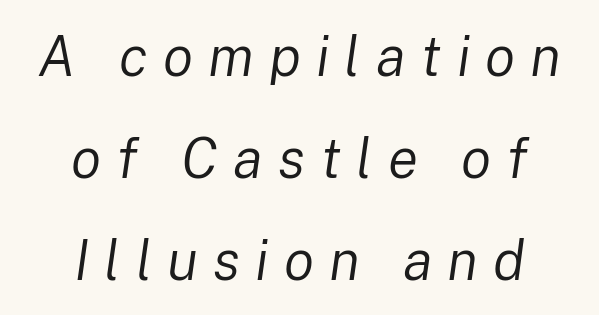
{"italic": "yes", "lean": "right", "slant_degrees": 8, "bold": "no", "weight": "regular", "width": "normal", "stroke_contrast": "low", "x_height": "medium", "monospaced": "no", "underline": "no", "align": "center", "line_spacing_ratio": 1.82, "letter_spacing": "wide", "letter_spacing_em": 0.27, "glyph_px": 56}
